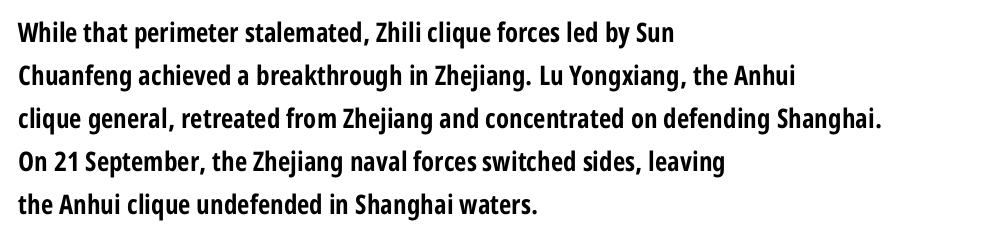
Q: Is the text bold? A: Yes.
Q: Is the text italic (slanted)? A: No, it is upright.
Q: Is the text underlined? A: No.
Q: How is the paragraph aligned? A: Left-aligned.
Q: Is the spacing between letters normal or unusually wide? A: Normal.
Q: Is the spacing between lines tight, normal or loose? A: Normal.
